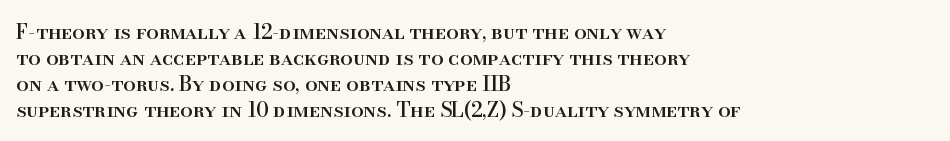
The letterforms sit shoulder to shoulder at normal distance. The lines in this sample share a left origin and differ only in where they stop. Lines of text with bare space underneath. This sample keeps an unexceptional amount of space between lines. Upright lettering throughout.
